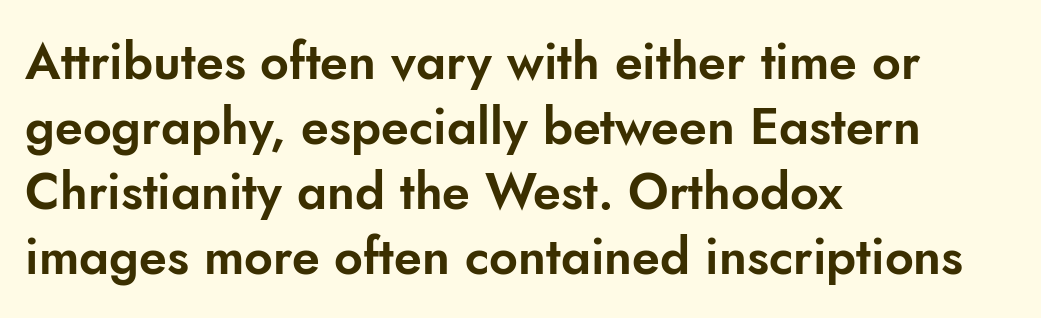
The image shows 50 px sans-serif type, upright; set left-aligned, normal line spacing (1.3x), normal letter spacing, not underlined; low stroke contrast and a small x-height.
